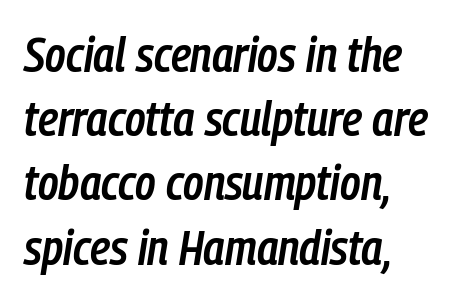
The image shows 49 px semibold, condensed type, italic (leaning right); set left-aligned, normal line spacing (1.31x), normal letter spacing, not underlined; low stroke contrast and a medium x-height.
